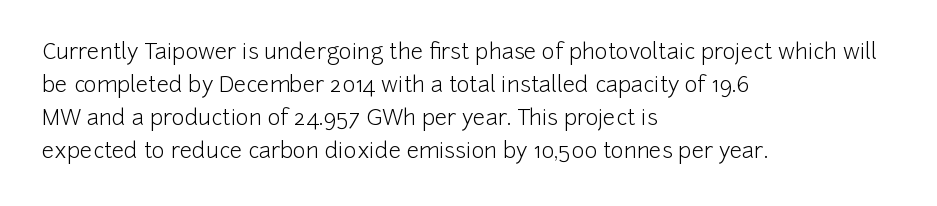
The image shows 22 px text type, upright; set left-aligned, normal line spacing (1.5x), normal letter spacing, not underlined.
